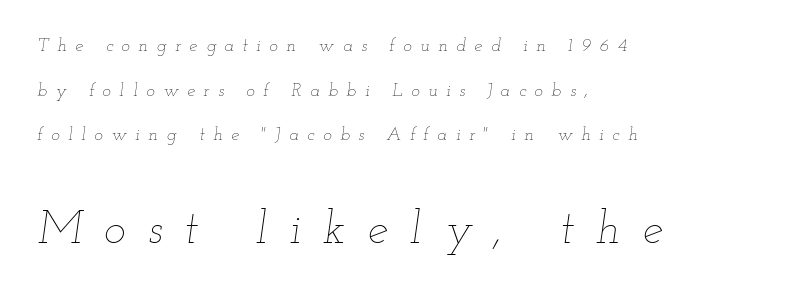
Q: Is the text bold? A: No.
Q: Is the text italic (slanted)? A: Yes, it leans right by about 12 degrees.
Q: Is the text underlined? A: No.
Q: How is the paragraph aligned? A: Left-aligned.
Q: Is the spacing between letters normal or unusually wide? A: Unusually wide.
Q: Is the spacing between lines tight, normal or loose? A: Loose.
Q: Which block of text is set in a larger size, the first (top) or the second (bottom)? A: The second (bottom) one.
Q: Width (condensed, normal, or wide)? A: Wide.
Q: Stroke contrast? A: Low.
Q: x-height? A: Small.
Q: Monospaced? A: No.
